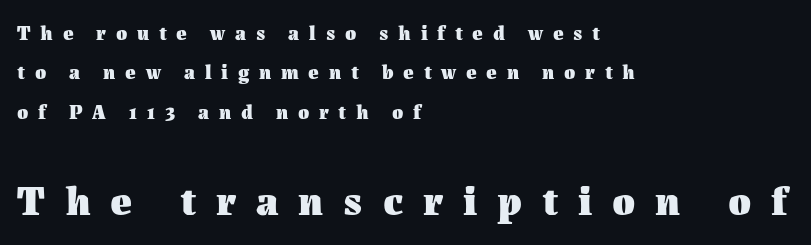
{"italic": "no", "bold": "yes", "weight": "heavy", "width": "normal", "stroke_contrast": "medium", "x_height": "medium", "monospaced": "no", "underline": "no", "align": "left", "line_spacing": "loose", "line_spacing_ratio": 1.97, "letter_spacing": "wide", "letter_spacing_em": 0.49, "larger_block": "second", "size_ratio": 2.05, "glyph_px": 41}
